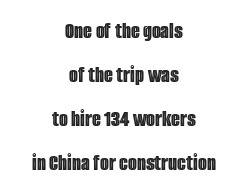
The compositor balanced each line on the midline. You can tell it's not italic because the verticals are truly vertical. The space directly below the letters is spotless. The letterforms sit shoulder to shoulder at normal distance. The space between consecutive lines is lavish.
